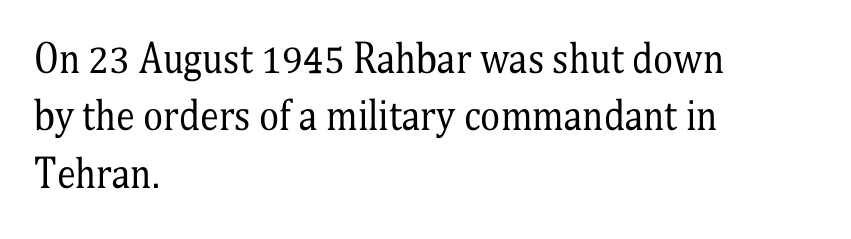
Summary of weight: not heavy and not bold. Typographically, this falls in the serif category. Character widths vary here, with narrow letters taking less room than wide ones. These lines stack with their left ends in a neat column. It's the straight-up-and-down kind of type. The rows are spaced the way most documents space them.
